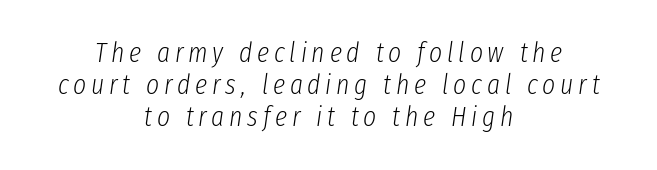
{"italic": "yes", "lean": "right", "slant_degrees": 8, "bold": "no", "weight": "light", "width": "condensed", "stroke_contrast": "low", "x_height": "medium", "monospaced": "no", "underline": "no", "align": "center", "line_spacing": "tight", "line_spacing_ratio": 1.15, "glyph_px": 28}
